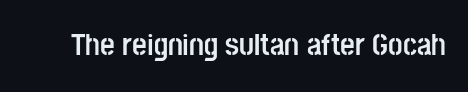
{"serif": "no", "italic": "no", "bold": "yes", "weight": "semibold", "width": "condensed", "stroke_contrast": "low", "x_height": "large", "monospaced": "no", "underline": "no", "letter_spacing": "normal", "letter_spacing_em": 0.0, "glyph_px": 32}
